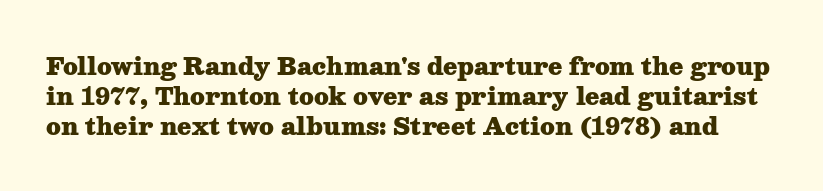
The image shows 23 px bold type, upright; set normal line spacing (1.3x), normal letter spacing, not underlined.
